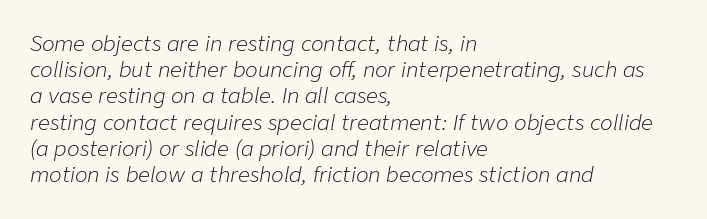
A typesetter would call this zero additional tracking. The line-height multiplier appears to be the usual default. Glance below the letters and you will spot only blank space. The ragged edge is on the right, which tells us the setting is flush left.
